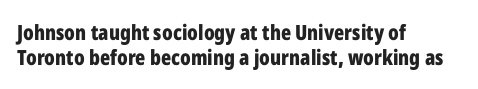
Anything drawn beneath the words? Only blank space. Typesetter's note: full bold, strokes at maximum text heaviness. Each line starts at the same left margin while the right side varies. What stands out about the letter spacing? Nothing — it is the standard amount. Every character sits straight up, as roman type does.
